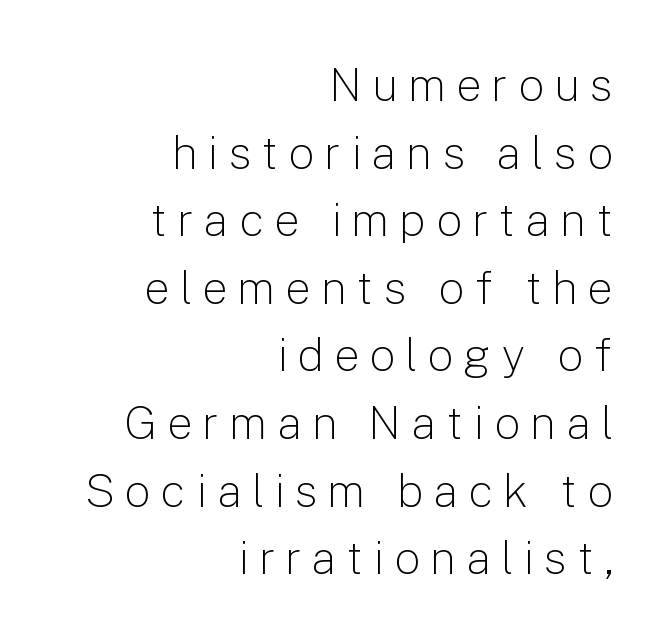
Q: Is the text bold? A: No.
Q: Is the text italic (slanted)? A: No, it is upright.
Q: Is the typeface a serif or a sans-serif typeface? A: Sans-serif.
Q: Is the text underlined? A: No.
Q: How is the paragraph aligned? A: Right-aligned.
Q: Is the spacing between letters normal or unusually wide? A: Unusually wide.
Q: Is the spacing between lines tight, normal or loose? A: Normal.
Q: Width (condensed, normal, or wide)? A: Normal.
Q: Stroke contrast? A: Low.
Q: x-height? A: Medium.
Q: Monospaced? A: No.
